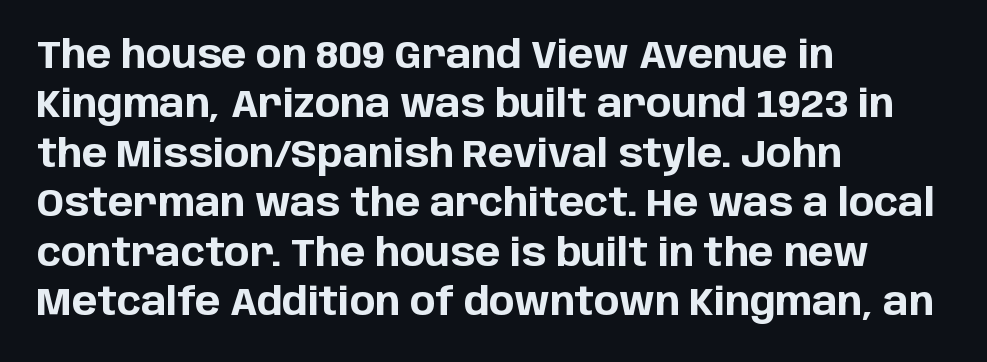
What weight is shown? A full bold with thick strokes. Regarding serifs, this sample does without them. If you drew a ruler down the left edge, every line would touch it. Glance below the letters and you will spot only blank space.
